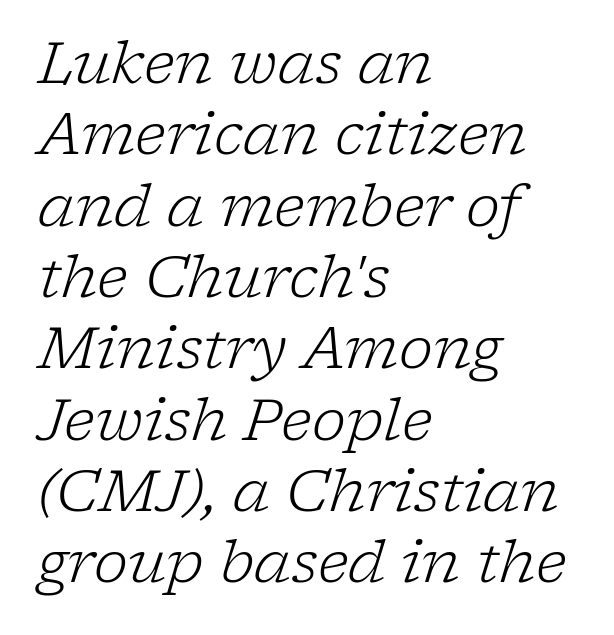
The image shows 58 px light serif type, italic (leaning right); set left-aligned, line spacing 1.23x, normal letter spacing, not underlined; low stroke contrast and a medium x-height.
